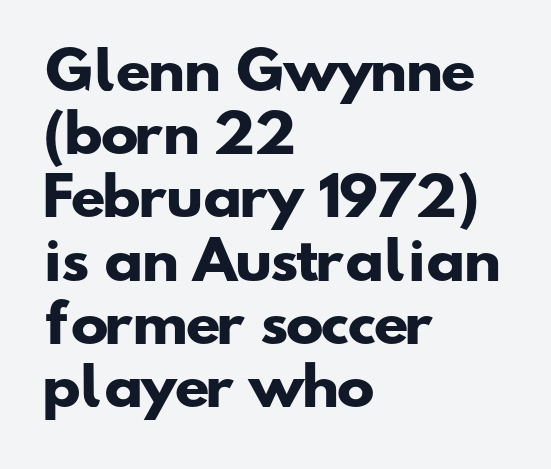
The image shows 51 px heavy, wide sans-serif type; set left-aligned, line spacing 1.24x, normal letter spacing, not underlined; low stroke contrast and a small x-height.
